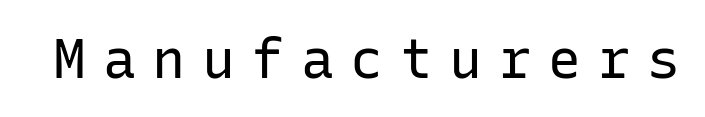
Q: Is the text bold? A: No.
Q: Is the text italic (slanted)? A: No, it is upright.
Q: Is the typeface a serif or a sans-serif typeface? A: Sans-serif.
Q: Is the text underlined? A: No.
Q: Is the spacing between letters normal or unusually wide? A: Unusually wide.
Q: Width (condensed, normal, or wide)? A: Normal.
Q: Stroke contrast? A: Low.
Q: x-height? A: Medium.
Q: Monospaced? A: Yes.
